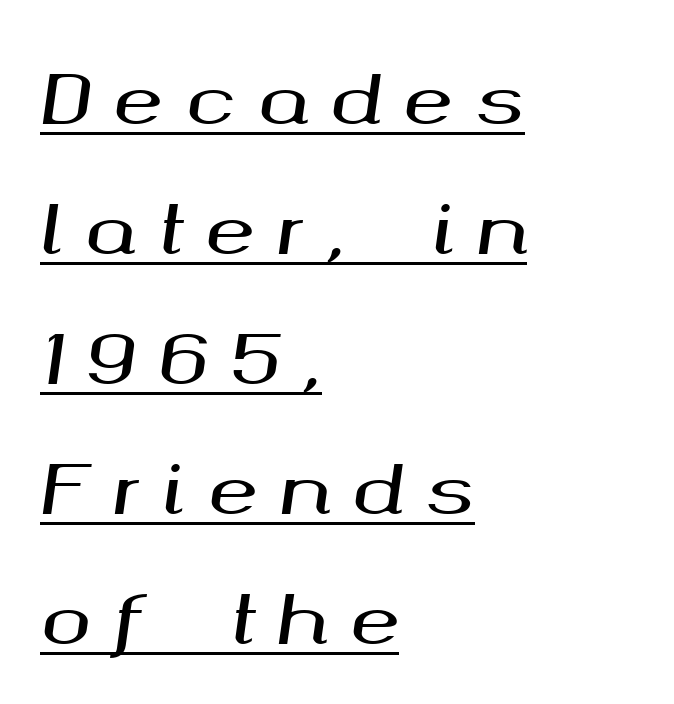
Q: Is the text italic (slanted)? A: Yes, it leans right by about 8 degrees.
Q: Is the text underlined? A: Yes.
Q: How is the paragraph aligned? A: Left-aligned.
Q: Is the spacing between letters normal or unusually wide? A: Unusually wide.
Q: Is the spacing between lines tight, normal or loose? A: Loose.
Q: Width (condensed, normal, or wide)? A: Wide.
Q: Stroke contrast? A: Medium.
Q: x-height? A: Medium.
Q: Monospaced? A: No.
